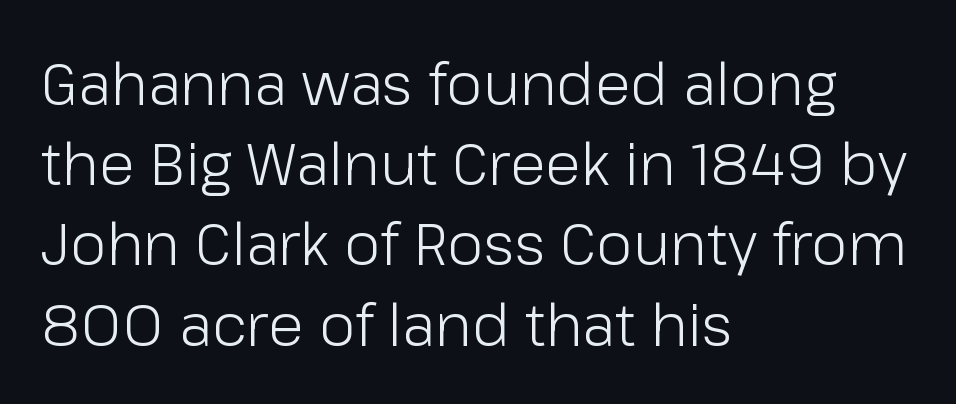
Q: Is the text bold? A: No.
Q: Is the text italic (slanted)? A: No, it is upright.
Q: Is the typeface a serif or a sans-serif typeface? A: Sans-serif.
Q: Is the text underlined? A: No.
Q: How is the paragraph aligned? A: Left-aligned.
Q: Is the spacing between letters normal or unusually wide? A: Normal.
Q: Is the spacing between lines tight, normal or loose? A: Normal.
Q: Width (condensed, normal, or wide)? A: Normal.
Q: Stroke contrast? A: Low.
Q: x-height? A: Medium.
Q: Monospaced? A: No.
